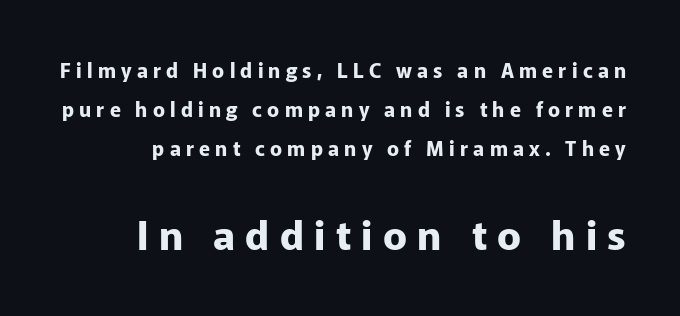
The tracking jumps out immediately: characters are airy and widely separated. Note: smaller setting up top, larger setting below. Plenty of ink on the page — the face is bold. The type sits square on the baseline with zero lean. Look at the bottom of the vertical strokes: they stop flat, with no serifs. Decoration check: the copy has no underline.
